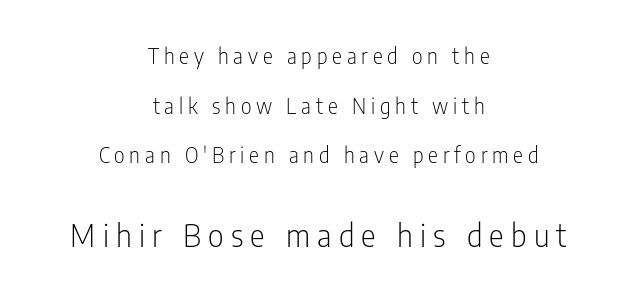
No italicization has been applied; the sample stays upright. Each line is balanced around a shared central axis. The passage shown has open, widely tracked lettering throughout. This sample trades compactness for vertical openness between lines. Each letter keeps its own natural width here, so spacing adapts to shape.
